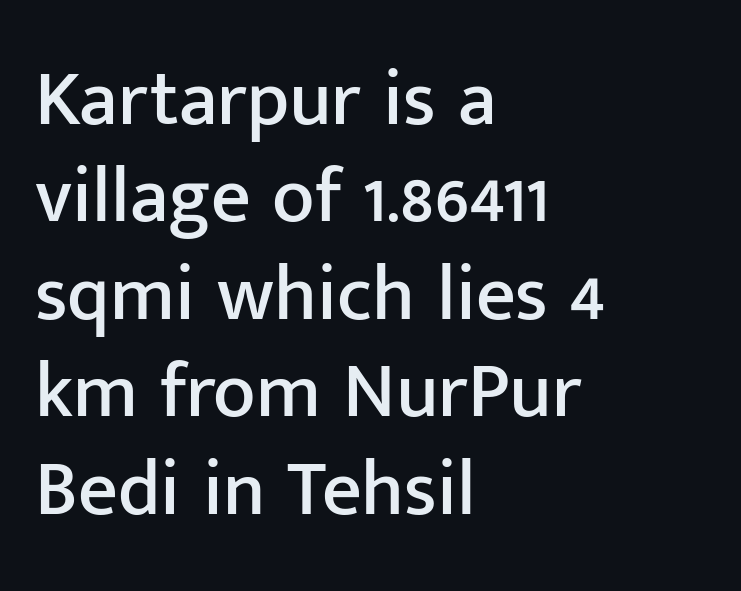
Anything drawn beneath the words? Only blank space. Every row of glyphs begins at an identical x-position on the left. This sample uses plain, unmodified letter spacing. This is roman type, the default non-slanted kind.
